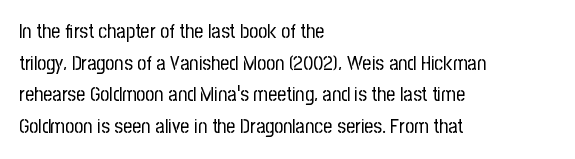
The image shows 20 px text type, upright; set left-aligned, normal line spacing (1.58x), normal letter spacing, not underlined.
